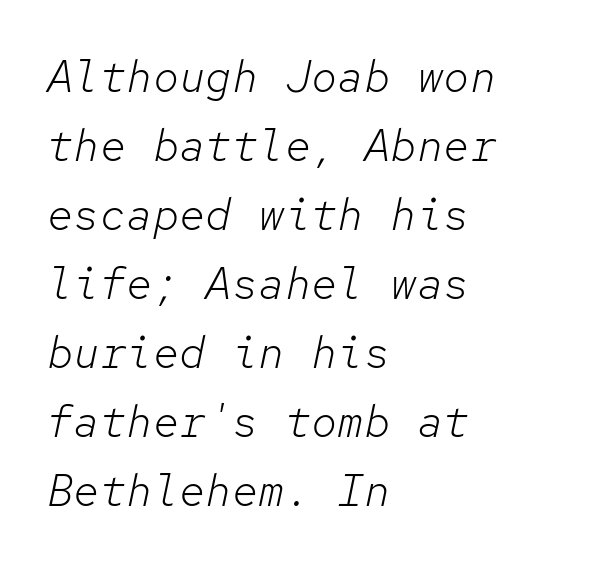
{"italic": "yes", "lean": "right", "slant_degrees": 12, "bold": "no", "weight": "light", "width": "normal", "stroke_contrast": "low", "x_height": "medium", "monospaced": "yes", "underline": "no", "align": "left", "line_spacing": "normal", "line_spacing_ratio": 1.57, "letter_spacing": "normal", "letter_spacing_em": 0.0, "glyph_px": 44}
